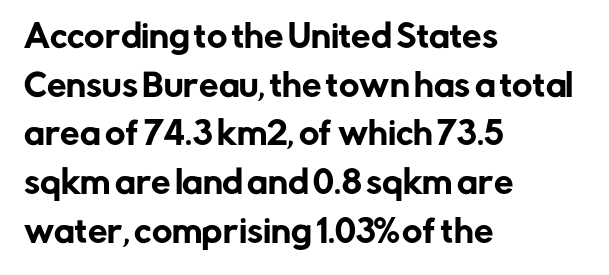
{"serif": "no", "italic": "no", "width": "normal", "stroke_contrast": "low", "x_height": "medium", "monospaced": "no", "underline": "no", "align": "left", "line_spacing": "normal", "line_spacing_ratio": 1.57, "letter_spacing": "normal", "letter_spacing_em": 0.0, "glyph_px": 31}
